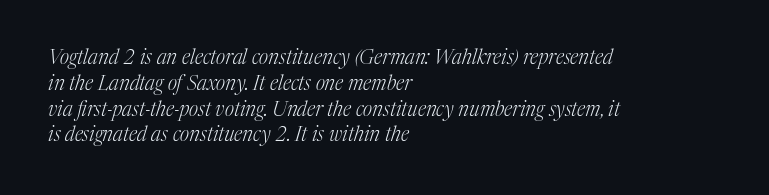
Q: Is the text bold? A: No.
Q: Is the text italic (slanted)? A: Yes, it leans right by about 17 degrees.
Q: Is the text underlined? A: No.
Q: How is the paragraph aligned? A: Left-aligned.
Q: Is the spacing between letters normal or unusually wide? A: Normal.
Q: Is the spacing between lines tight, normal or loose? A: Normal.
